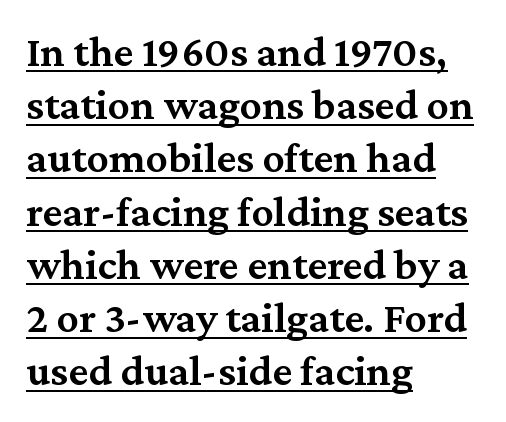
Q: Is the text bold? A: Semi-bold.
Q: Is the text italic (slanted)? A: No, it is upright.
Q: Is the typeface a serif or a sans-serif typeface? A: Serif.
Q: Is the text underlined? A: Yes.
Q: How is the paragraph aligned? A: Left-aligned.
Q: Is the spacing between letters normal or unusually wide? A: Normal.
Q: Width (condensed, normal, or wide)? A: Normal.
Q: Stroke contrast? A: Medium.
Q: x-height? A: Medium.
Q: Monospaced? A: No.
